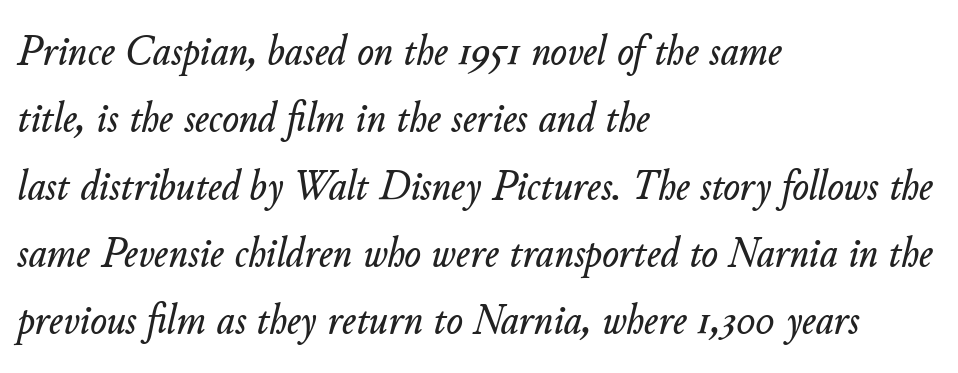
The image shows 44 px text type, italic (leaning right); set left-aligned, normal line spacing (1.53x), normal letter spacing, not underlined; low stroke contrast and a small x-height.
